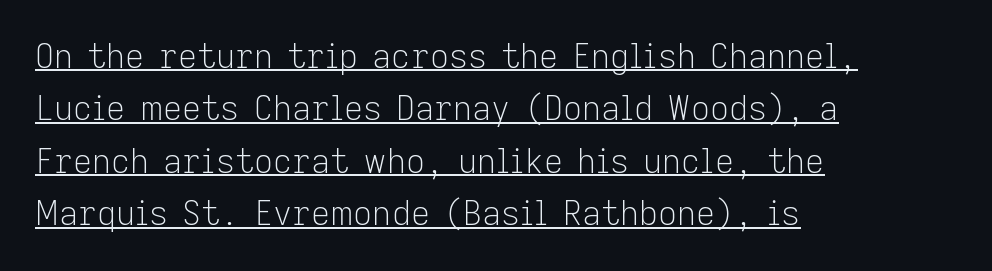
The image shows 33 px light sans-serif type, upright; set left-aligned, normal line spacing (1.59x), normal letter spacing, underlined; low stroke contrast and a medium x-height.
